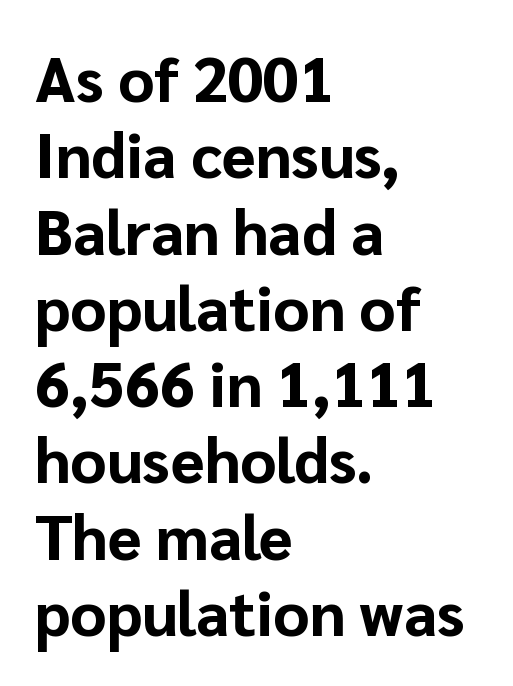
Q: Is the text bold? A: Yes.
Q: Is the text italic (slanted)? A: No, it is upright.
Q: Is the typeface a serif or a sans-serif typeface? A: Sans-serif.
Q: Is the text underlined? A: No.
Q: How is the paragraph aligned? A: Left-aligned.
Q: Is the spacing between letters normal or unusually wide? A: Normal.
Q: Width (condensed, normal, or wide)? A: Normal.
Q: Stroke contrast? A: Low.
Q: x-height? A: Medium.
Q: Monospaced? A: No.
